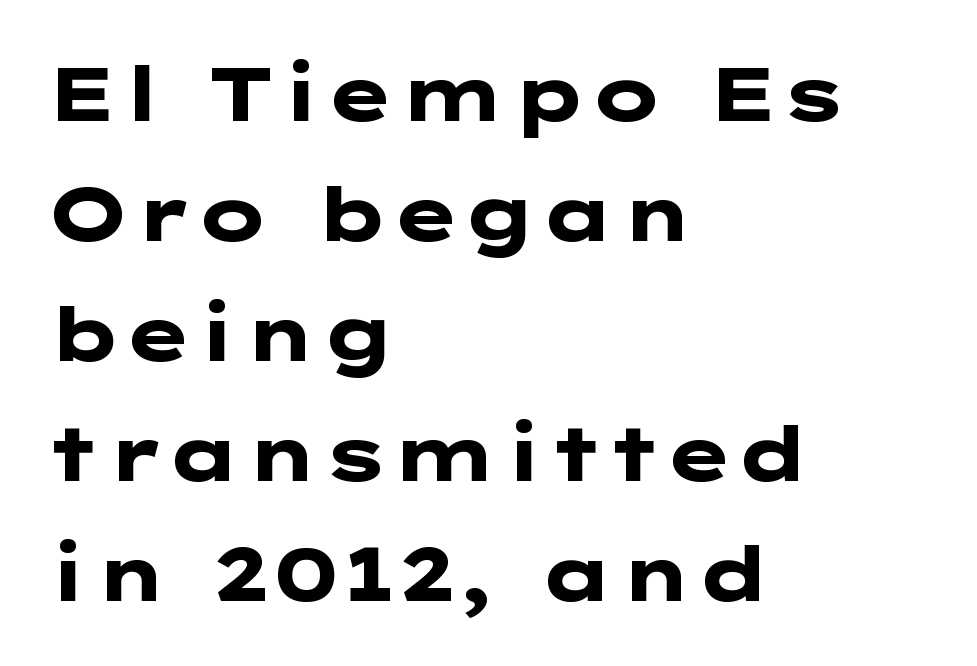
The sample has been set heavy, in full bold. Honestly, the letter spacing is just normal — you wouldn't notice it. The font's upright variant was chosen for this text. The lines are quadded left. Decoration check: the copy has no underline.
